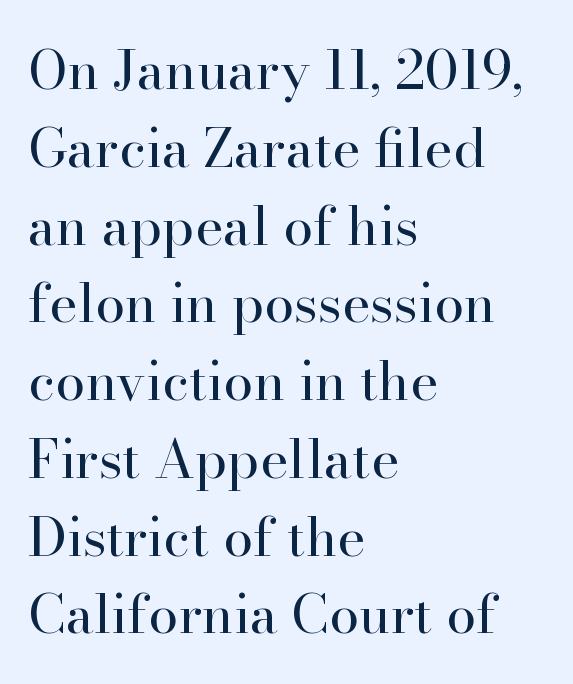
Q: Is the text bold? A: No.
Q: Is the text italic (slanted)? A: No, it is upright.
Q: Is the typeface a serif or a sans-serif typeface? A: Serif.
Q: Is the text underlined? A: No.
Q: How is the paragraph aligned? A: Left-aligned.
Q: Is the spacing between letters normal or unusually wide? A: Normal.
Q: Is the spacing between lines tight, normal or loose? A: Normal.
Q: Width (condensed, normal, or wide)? A: Normal.
Q: Stroke contrast? A: High.
Q: x-height? A: Small.
Q: Monospaced? A: No.
